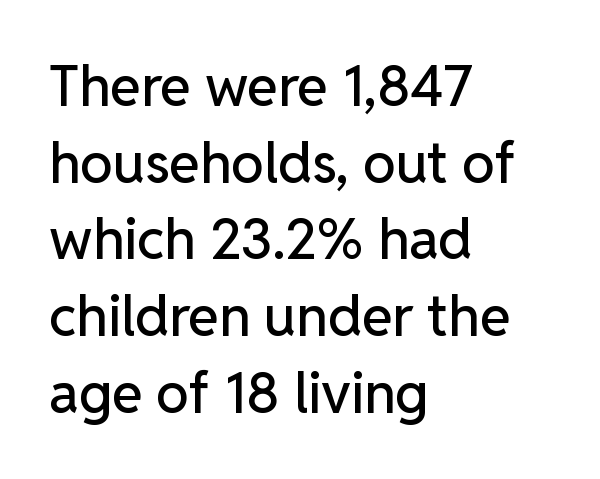
The image shows 56 px sans-serif type, upright; set left-aligned, normal line spacing (1.37x), normal letter spacing, not underlined; low stroke contrast and a medium x-height.
